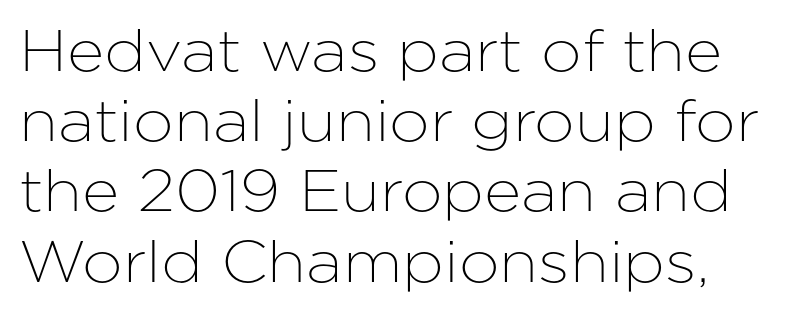
Q: Is the text italic (slanted)? A: No, it is upright.
Q: Is the typeface a serif or a sans-serif typeface? A: Sans-serif.
Q: Is the text underlined? A: No.
Q: Is the spacing between letters normal or unusually wide? A: Normal.
Q: Width (condensed, normal, or wide)? A: Normal.
Q: Stroke contrast? A: Low.
Q: x-height? A: Medium.
Q: Monospaced? A: No.
